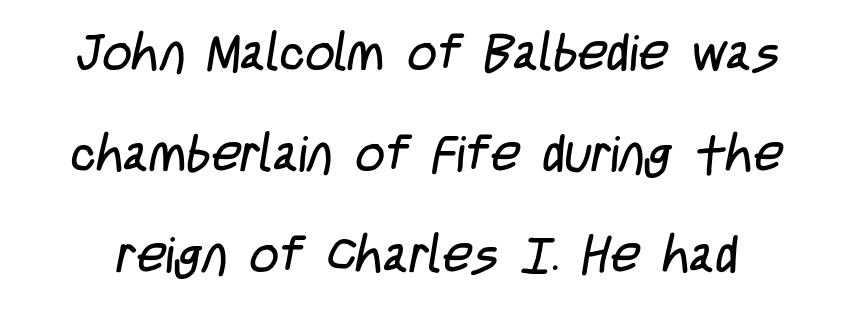
{"serif": "no", "bold": "no", "weight": "regular", "width": "condensed", "stroke_contrast": "low", "x_height": "large", "monospaced": "no", "underline": "no", "line_spacing": "loose", "line_spacing_ratio": 1.98, "letter_spacing": "normal", "letter_spacing_em": 0.0, "glyph_px": 51}
